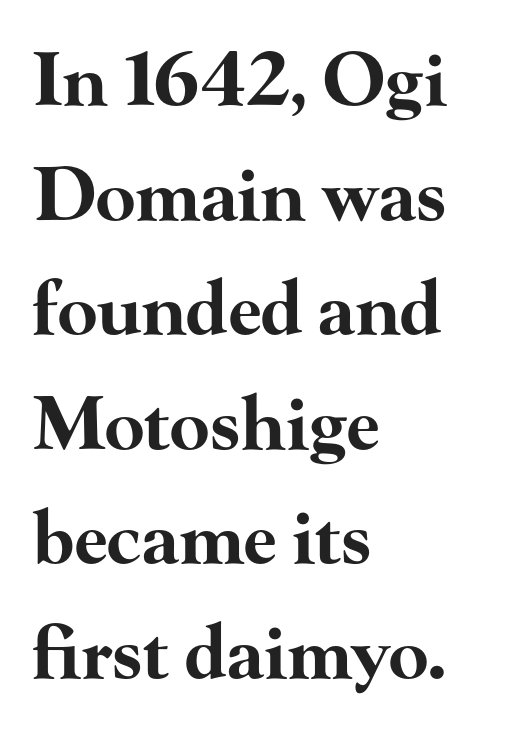
The image shows 73 px bold, wide serif type, upright; set left-aligned, normal line spacing (1.57x), normal letter spacing, not underlined; high stroke contrast and a small x-height.
